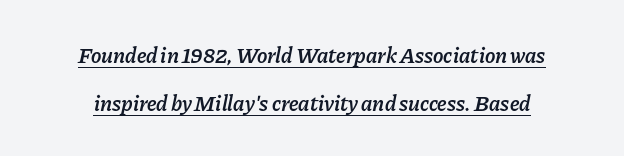
{"italic": "yes", "lean": "right", "slant_degrees": 11, "bold": "semi", "underline": "yes", "line_spacing": "loose", "line_spacing_ratio": 2.17, "letter_spacing": "normal", "letter_spacing_em": 0.0, "glyph_px": 22}
